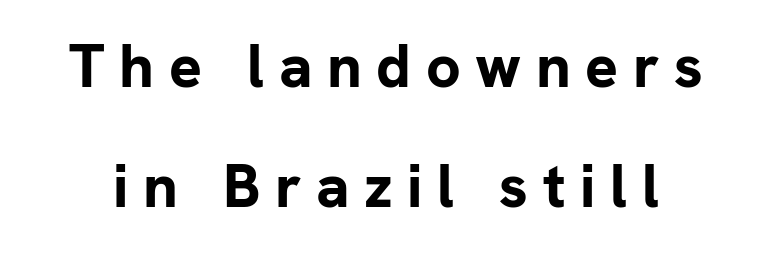
Q: Is the text bold? A: Yes.
Q: Is the text italic (slanted)? A: No, it is upright.
Q: Is the typeface a serif or a sans-serif typeface? A: Sans-serif.
Q: Is the text underlined? A: No.
Q: Is the spacing between letters normal or unusually wide? A: Unusually wide.
Q: Is the spacing between lines tight, normal or loose? A: Loose.
Q: Width (condensed, normal, or wide)? A: Normal.
Q: Stroke contrast? A: Low.
Q: x-height? A: Medium.
Q: Monospaced? A: No.
